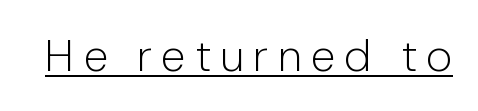
This sample carries an underscore along the baseline area. Weight: regular or lighter. Posture: upright roman. These lines are rendered in a variable-pitch font. The tracking reads as deliberately expanded to a designer's eye.
